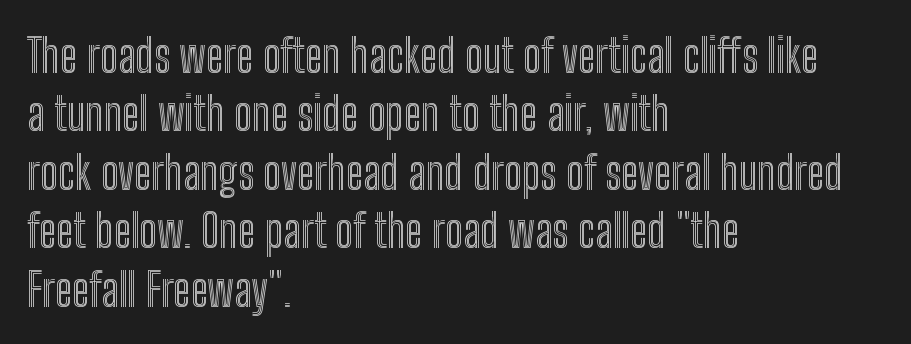
Q: Is the text italic (slanted)? A: No, it is upright.
Q: Is the text underlined? A: No.
Q: How is the paragraph aligned? A: Left-aligned.
Q: Is the spacing between letters normal or unusually wide? A: Normal.
Q: Is the spacing between lines tight, normal or loose? A: Normal.
Q: Width (condensed, normal, or wide)? A: Condensed.
Q: x-height? A: Medium.
Q: Monospaced? A: No.
